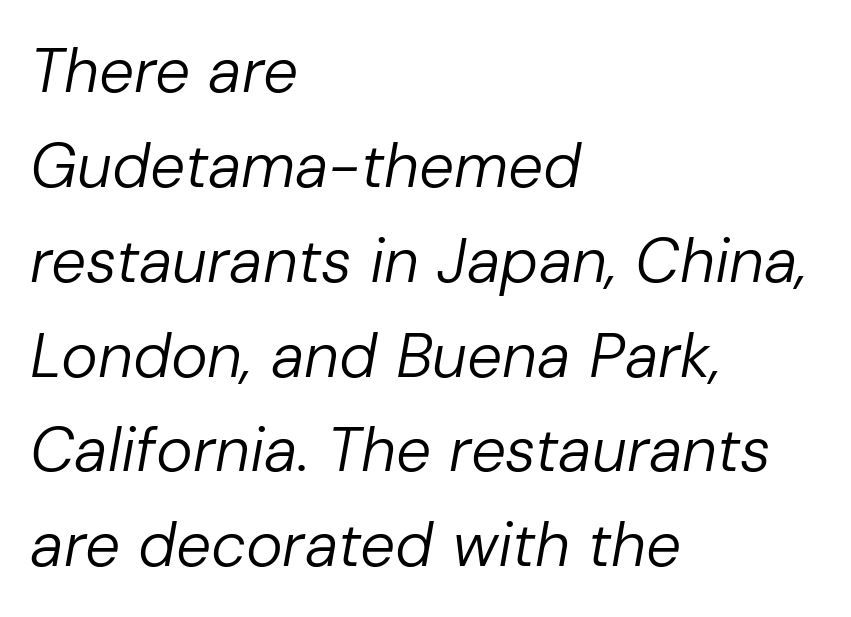
Q: Is the text bold? A: No.
Q: Is the text italic (slanted)? A: Yes, it leans right by about 10 degrees.
Q: Is the text underlined? A: No.
Q: How is the paragraph aligned? A: Left-aligned.
Q: Is the spacing between letters normal or unusually wide? A: Normal.
Q: Is the spacing between lines tight, normal or loose? A: Normal.
Q: Width (condensed, normal, or wide)? A: Normal.
Q: Stroke contrast? A: Low.
Q: x-height? A: Medium.
Q: Monospaced? A: No.
